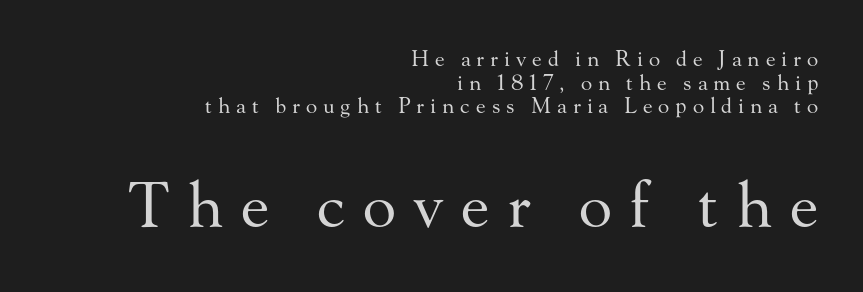
Q: Is the text bold? A: No.
Q: Is the text italic (slanted)? A: No, it is upright.
Q: Is the typeface a serif or a sans-serif typeface? A: Serif.
Q: Is the text underlined? A: No.
Q: How is the paragraph aligned? A: Right-aligned.
Q: Is the spacing between letters normal or unusually wide? A: Unusually wide.
Q: Is the spacing between lines tight, normal or loose? A: Tight.
Q: Which block of text is set in a larger size, the first (top) or the second (bottom)? A: The second (bottom) one.
Q: Width (condensed, normal, or wide)? A: Normal.
Q: Stroke contrast? A: Medium.
Q: x-height? A: Small.
Q: Monospaced? A: No.
